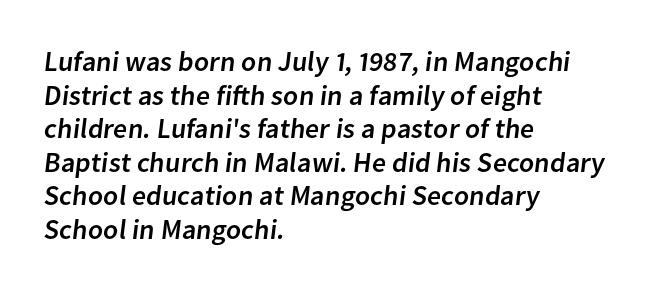
The text block is weighted toward the left margin, trailing off unevenly rightward. Examine the stroke ends and you'll find no serifs. The specimen omits any rule beneath the text block's lines. There is no visible air inserted between adjacent glyphs. The face used here is proportionally spaced, like ordinary book or web type.
